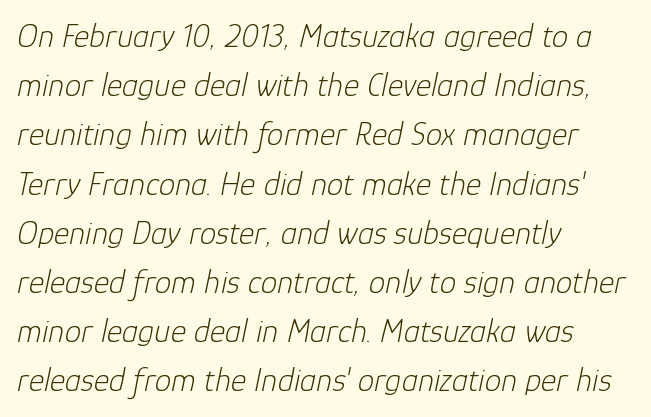
Q: Is the text bold? A: No.
Q: Is the text italic (slanted)? A: Yes, it leans right by about 12 degrees.
Q: Is the text underlined? A: No.
Q: How is the paragraph aligned? A: Left-aligned.
Q: Is the spacing between letters normal or unusually wide? A: Normal.
Q: Is the spacing between lines tight, normal or loose? A: Normal.
Q: Width (condensed, normal, or wide)? A: Normal.
Q: Stroke contrast? A: Low.
Q: x-height? A: Medium.
Q: Monospaced? A: No.
